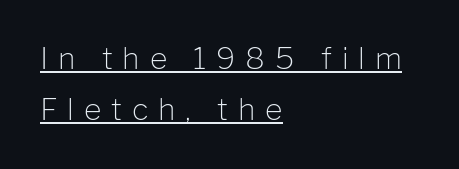
The image shows 30 px light sans-serif type, upright; set left-aligned, line spacing 1.71x, unusually wide letter spacing (+0.33 em), underlined; low stroke contrast and a medium x-height.
